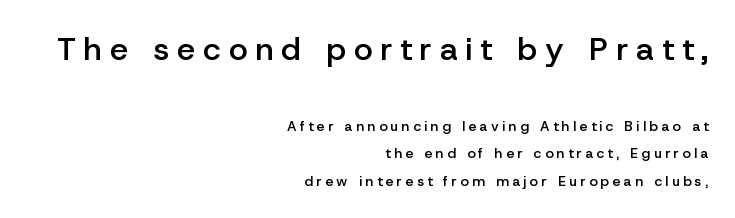
{"serif": "no", "italic": "no", "bold": "semi", "weight": "semibold", "width": "normal", "stroke_contrast": "low", "x_height": "medium", "monospaced": "no", "underline": "no", "align": "right", "line_spacing": "loose", "line_spacing_ratio": 1.97, "letter_spacing": "wide", "letter_spacing_em": 0.25, "larger_block": "first", "size_ratio": 2.29, "glyph_px": 32}
